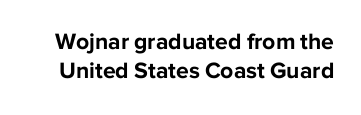
The strokes are fattened all the way to bold. Standard letterfit; no display-style spreading of the glyphs. Unlike italic type, these characters show no tilt at all. Descenders hang freely into open space.
